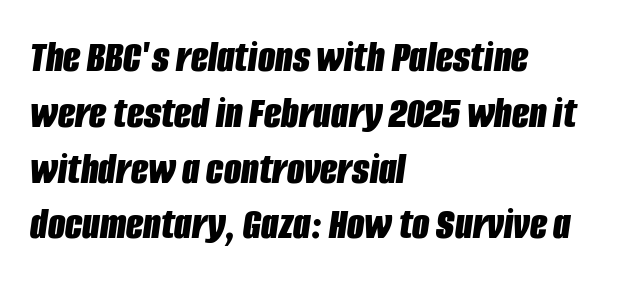
The image shows 45 px bold, condensed type, italic (leaning right); set left-aligned, line spacing 1.24x, normal letter spacing, not underlined; low stroke contrast and a large x-height.
